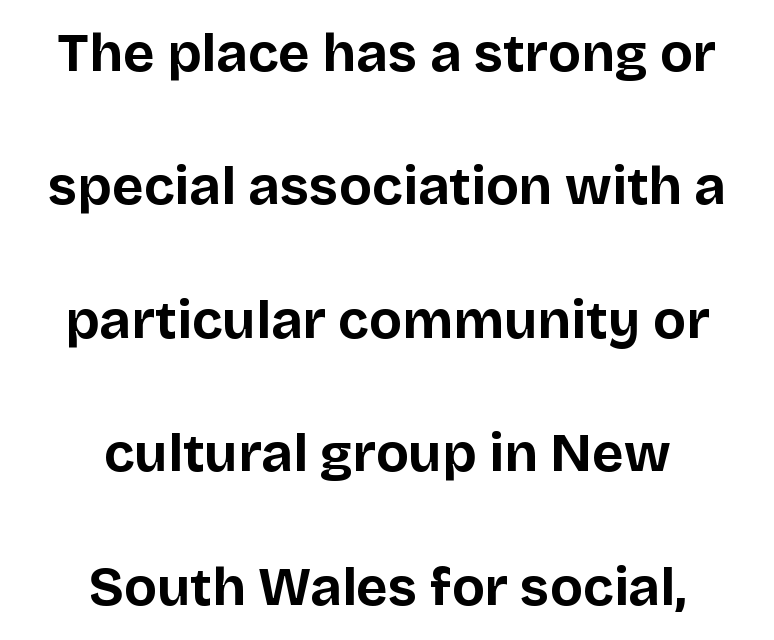
Q: Is the text bold? A: Yes.
Q: Is the text italic (slanted)? A: No, it is upright.
Q: Is the typeface a serif or a sans-serif typeface? A: Sans-serif.
Q: Is the text underlined? A: No.
Q: How is the paragraph aligned? A: Centered.
Q: Is the spacing between letters normal or unusually wide? A: Normal.
Q: Is the spacing between lines tight, normal or loose? A: Loose.
Q: Width (condensed, normal, or wide)? A: Normal.
Q: Stroke contrast? A: Low.
Q: x-height? A: Large.
Q: Monospaced? A: No.
